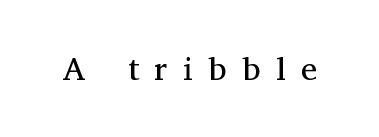
Q: Is the text bold? A: No.
Q: Is the text italic (slanted)? A: No, it is upright.
Q: Is the typeface a serif or a sans-serif typeface? A: Serif.
Q: Is the text underlined? A: No.
Q: Is the spacing between letters normal or unusually wide? A: Unusually wide.
Q: Width (condensed, normal, or wide)? A: Normal.
Q: Stroke contrast? A: Medium.
Q: x-height? A: Medium.
Q: Monospaced? A: No.
